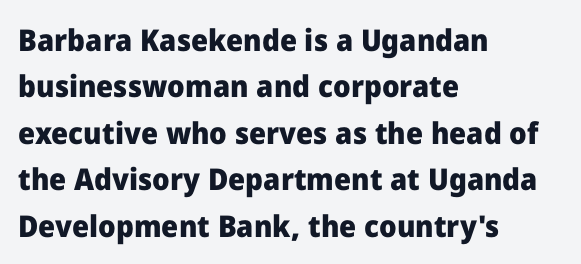
Underlining? Definitely not there. A typesetter would call this leading conventional body-copy spacing. Serif or sans? Sans — the stroke terminals are bare. Compared with a centered layout, this one pins lines to the left instead.
